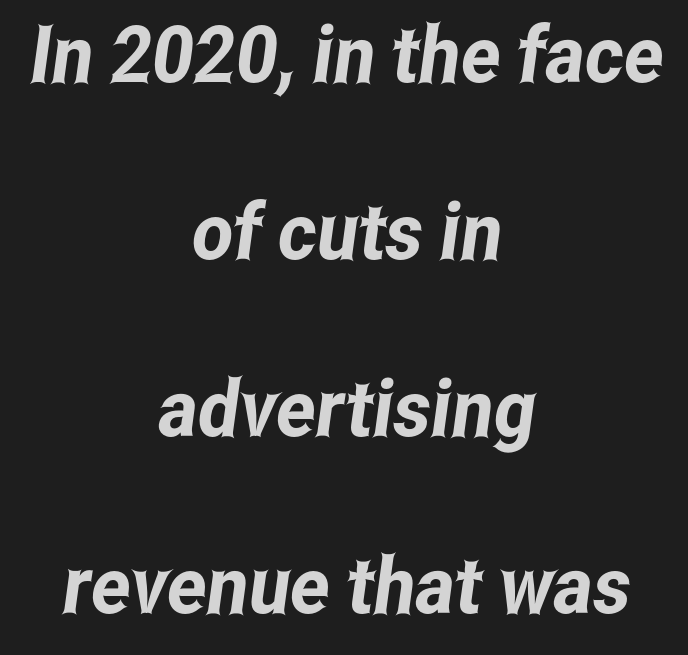
{"serif": "no", "width": "condensed", "stroke_contrast": "low", "x_height": "medium", "monospaced": "no", "underline": "no", "align": "center", "line_spacing": "loose", "line_spacing_ratio": 2.24, "letter_spacing": "normal", "letter_spacing_em": 0.0, "glyph_px": 79}
